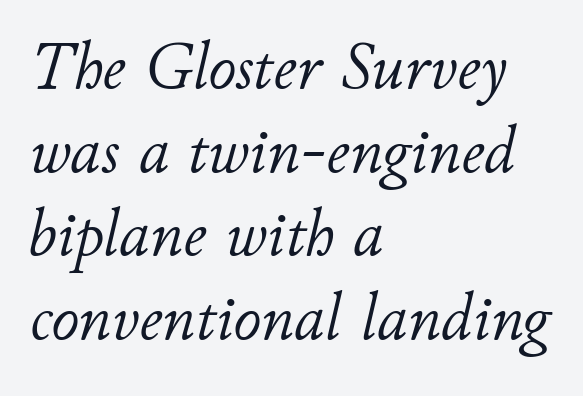
Varying glyph widths throughout — classic text-font behaviour. No word sits above an underline. Observe the ordinary spacing: letters are neighbours, not strangers. Typeset ragged right — the left edge is the straight one. Heaviness? Minimal to ordinary, like unemphasized prose. Posture: slanted.
